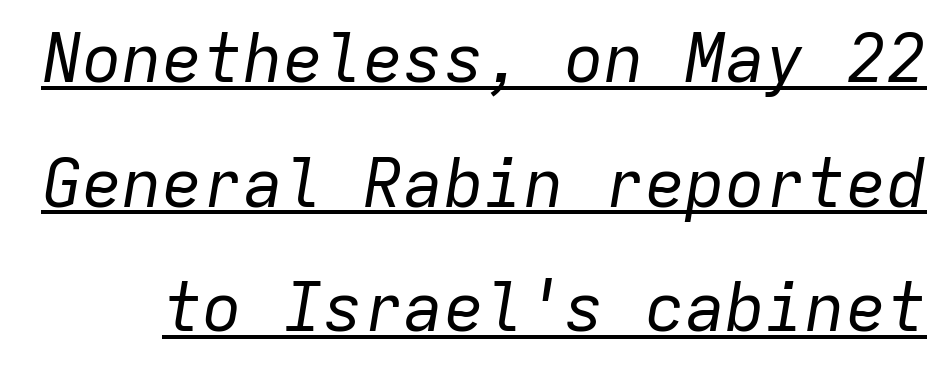
The image shows 67 px regular-weight type, italic (leaning right), monospaced; set line spacing 1.86x, normal letter spacing, underlined; low stroke contrast and a medium x-height.
